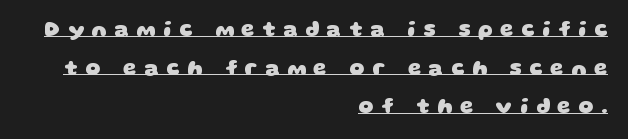
The face used here is rendered with a markedly widened letterfit. On the weight axis this lands at bold, roughly 700. All the whitespace from short lines collects on the left. This rendering features underlined lettering.
